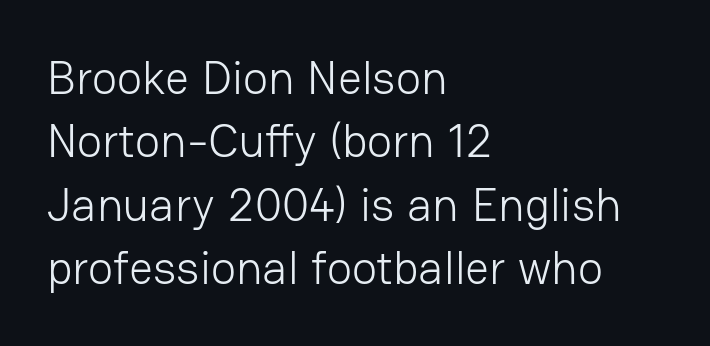
The image shows 47 px light sans-serif type, upright; set left-aligned, normal line spacing (1.35x), normal letter spacing, not underlined; low stroke contrast and a medium x-height.
